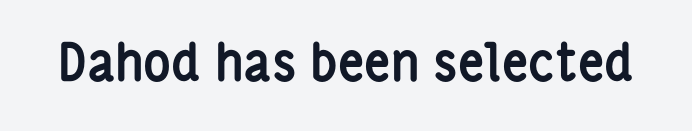
The image shows 52 px semibold, condensed sans-serif type, upright; set normal letter spacing, not underlined; low stroke contrast and a medium x-height.
